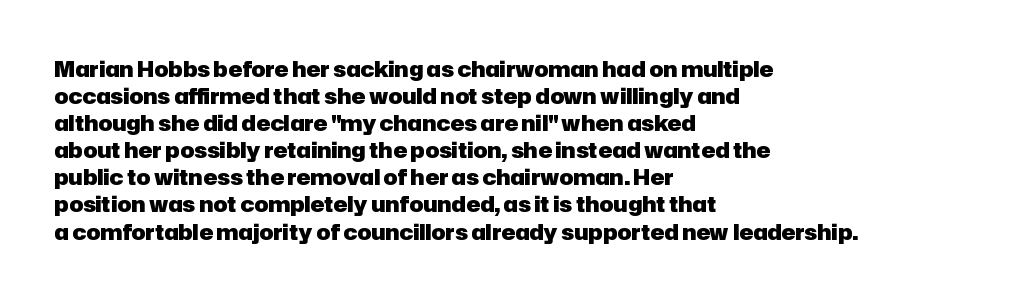
The image shows 21 px bold type, upright; set left-aligned, normal line spacing (1.29x), normal letter spacing, not underlined.
